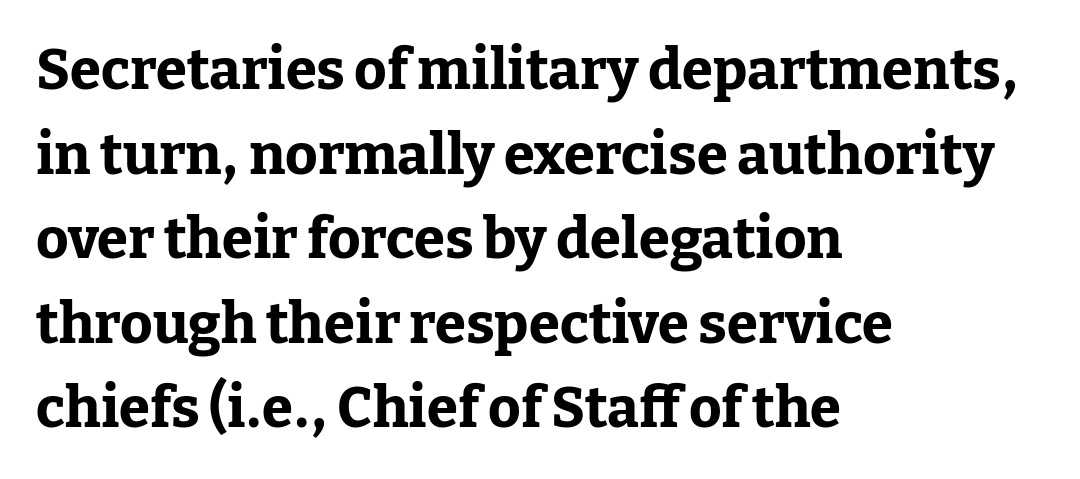
The image shows 56 px bold serif type, upright; set left-aligned, normal line spacing (1.51x), normal letter spacing, not underlined; low stroke contrast and a medium x-height.
